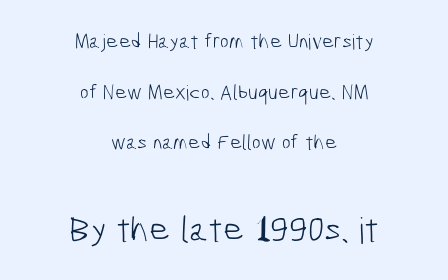
The image shows 36 px light, condensed sans-serif type; set centered, loose line spacing (2.41x), normal letter spacing, not underlined; the second (bottom) block is 1.71x larger; low stroke contrast and a medium x-height.
